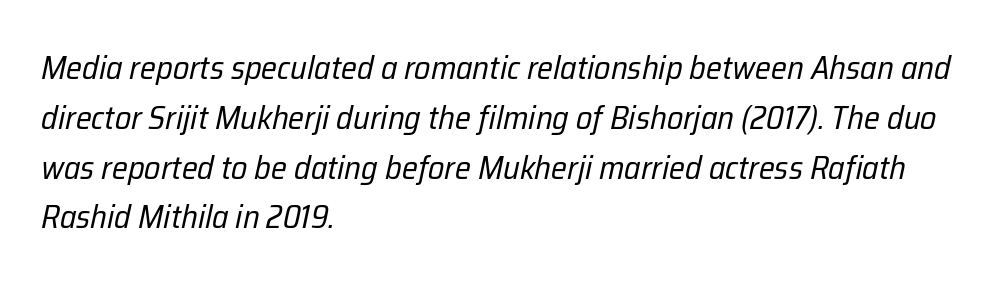
Q: Is the text bold? A: No.
Q: Is the text italic (slanted)? A: Yes, it leans right by about 12 degrees.
Q: Is the text underlined? A: No.
Q: How is the paragraph aligned? A: Left-aligned.
Q: Is the spacing between letters normal or unusually wide? A: Normal.
Q: Is the spacing between lines tight, normal or loose? A: Normal.
Q: Width (condensed, normal, or wide)? A: Condensed.
Q: Stroke contrast? A: Low.
Q: x-height? A: Medium.
Q: Monospaced? A: No.
